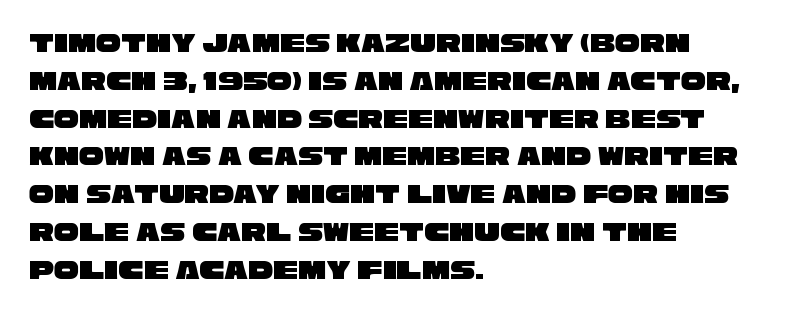
The image shows 28 px wide sans-serif type; set left-aligned, normal line spacing (1.35x), normal letter spacing, not underlined; low stroke contrast and a large x-height.
